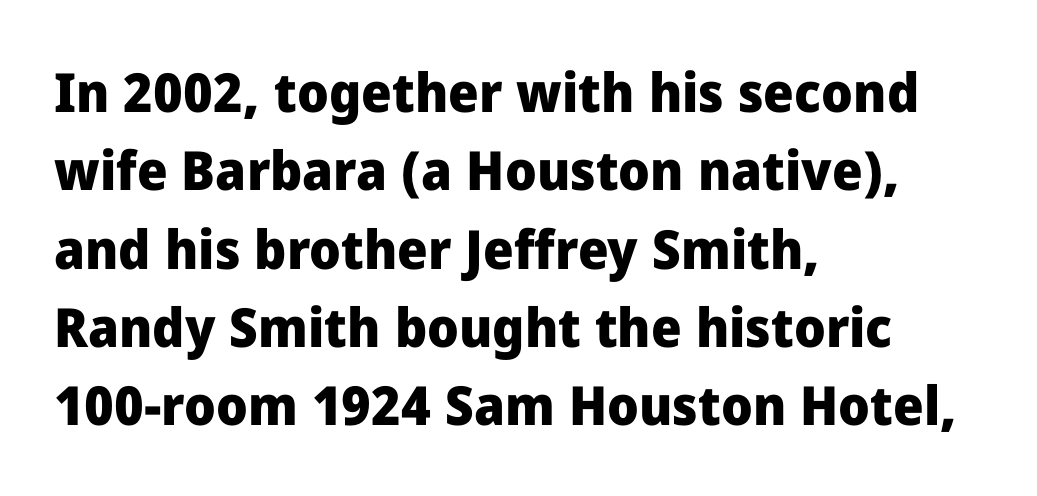
The image shows 54 px heavy sans-serif type, upright; set left-aligned, normal line spacing (1.45x), normal letter spacing, not underlined; low stroke contrast and a medium x-height.
